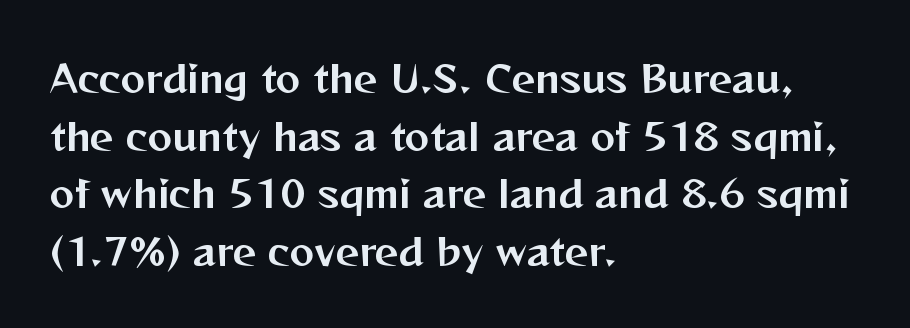
{"serif": "no", "italic": "no", "width": "normal", "stroke_contrast": "medium", "x_height": "medium", "monospaced": "no", "underline": "no", "align": "left", "line_spacing": "normal", "line_spacing_ratio": 1.56, "letter_spacing": "normal", "letter_spacing_em": 0.0, "glyph_px": 37}
